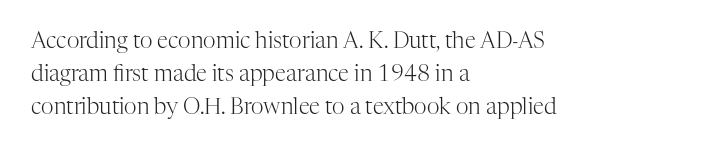
The image shows 22 px text type, upright; set left-aligned, normal line spacing (1.49x), normal letter spacing, not underlined.
